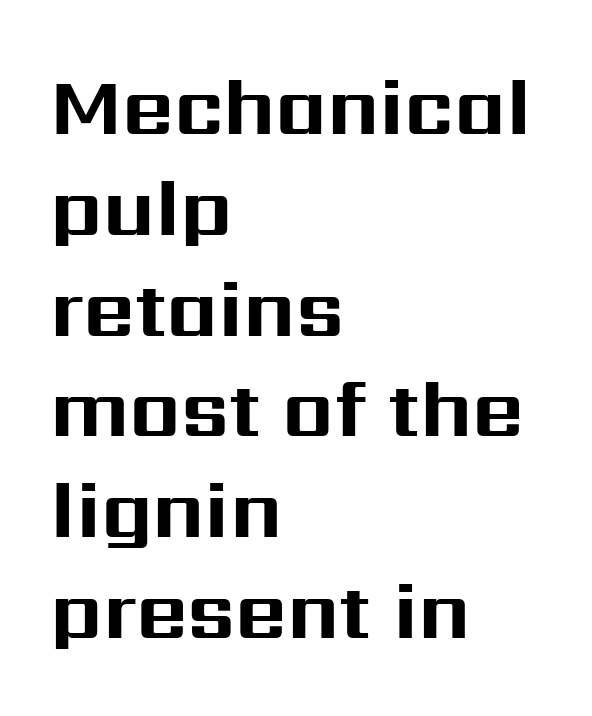
The image shows 80 px bold sans-serif type, upright; set left-aligned, normal line spacing (1.26x), normal letter spacing, not underlined; medium stroke contrast and a medium x-height.
